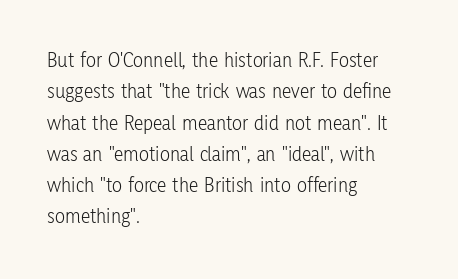
Ordinary non-slanted type is in use. Honestly, the row spacing looks completely unremarkable. These lines keep a tight, regular rhythm from letter to letter. These lines stack with their left ends in a neat column.
